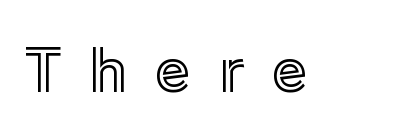
Q: Is the text italic (slanted)? A: No, it is upright.
Q: Is the text underlined? A: No.
Q: Is the spacing between letters normal or unusually wide? A: Unusually wide.
Q: Width (condensed, normal, or wide)? A: Normal.
Q: x-height? A: Medium.
Q: Monospaced? A: No.
